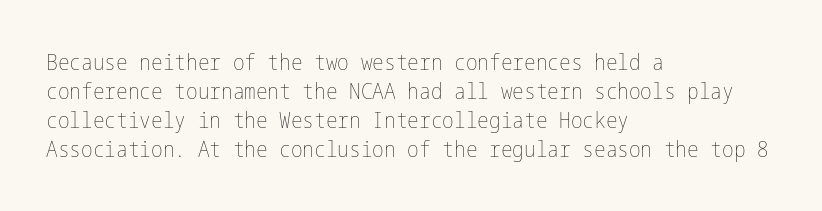
Q: Is the text bold? A: No.
Q: Is the text italic (slanted)? A: No, it is upright.
Q: Is the text underlined? A: No.
Q: How is the paragraph aligned? A: Left-aligned.
Q: Is the spacing between letters normal or unusually wide? A: Normal.
Q: Is the spacing between lines tight, normal or loose? A: Normal.
